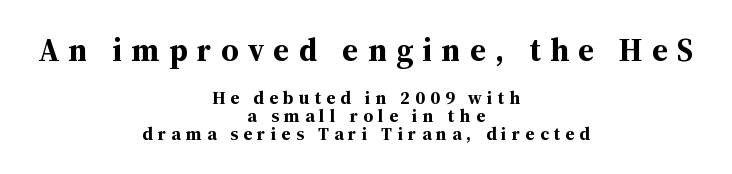
The face used here appears at its bigger size in the upper chunk. The baseline area is clear. Character widths vary here, with narrow letters taking less room than wide ones. Serif or sans? Serif — the stroke terminals have little feet.
